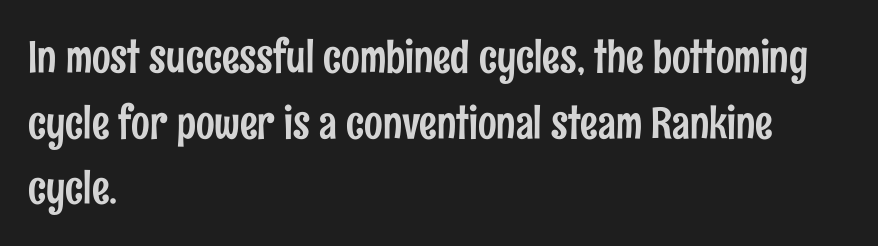
The image shows 44 px condensed sans-serif type, upright; set left-aligned, normal line spacing (1.49x), normal letter spacing, not underlined; low stroke contrast and a medium x-height.
